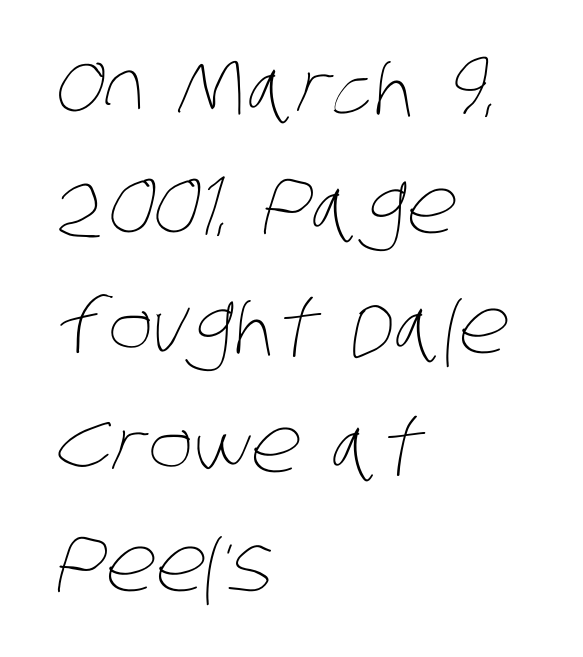
{"bold": "no", "weight": "thin", "width": "condensed", "stroke_contrast": "low", "x_height": "large", "monospaced": "no", "underline": "no", "align": "left", "line_spacing": "normal", "line_spacing_ratio": 1.57, "letter_spacing": "normal", "letter_spacing_em": 0.0, "glyph_px": 76}
